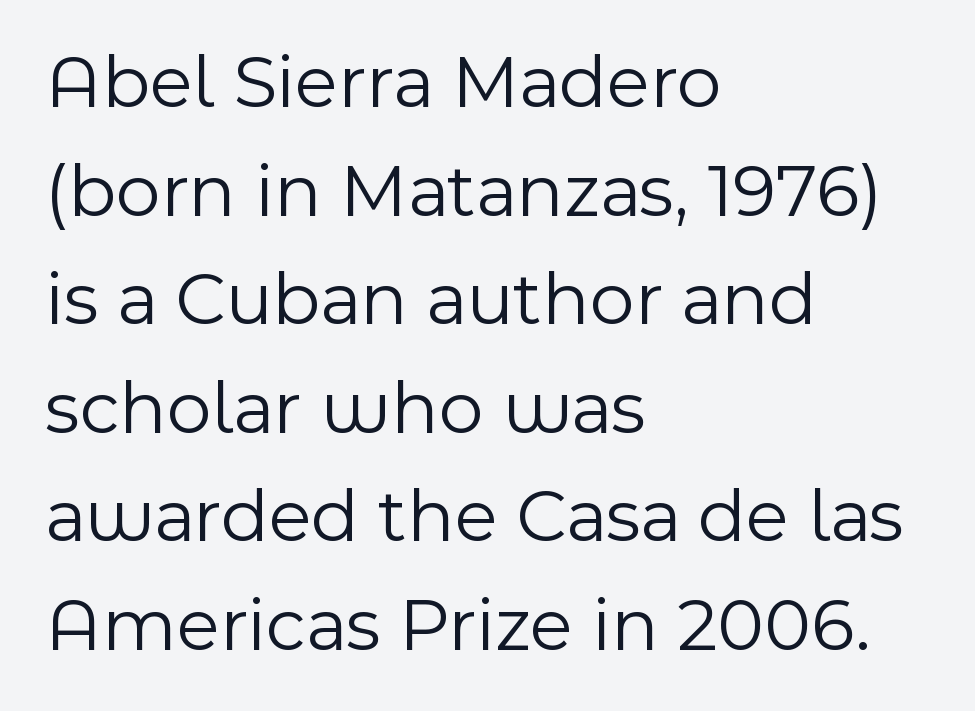
{"serif": "no", "italic": "no", "bold": "no", "weight": "light", "width": "normal", "x_height": "medium", "monospaced": "no", "underline": "no", "align": "left", "line_spacing": "normal", "line_spacing_ratio": 1.41, "letter_spacing": "normal", "letter_spacing_em": 0.0, "glyph_px": 77}
